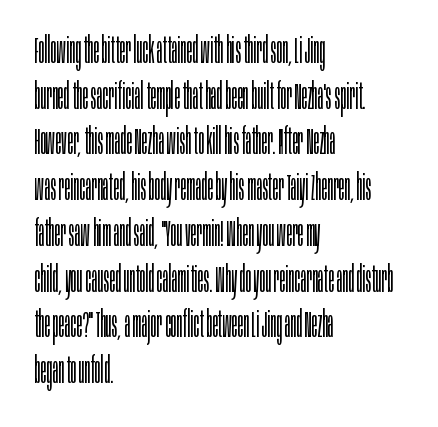
Q: Is the text bold? A: No.
Q: Is the text italic (slanted)? A: No, it is upright.
Q: Is the typeface a serif or a sans-serif typeface? A: Sans-serif.
Q: Is the text underlined? A: No.
Q: How is the paragraph aligned? A: Left-aligned.
Q: Is the spacing between letters normal or unusually wide? A: Normal.
Q: Is the spacing between lines tight, normal or loose? A: Normal.
Q: Width (condensed, normal, or wide)? A: Condensed.
Q: Stroke contrast? A: Low.
Q: x-height? A: Large.
Q: Monospaced? A: No.
